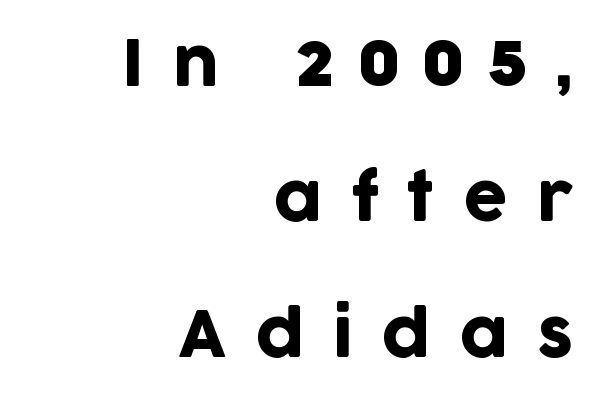
This sample uses expanded letter spacing, leaving extra air between glyphs. The lines are quadded right. Summary of vertical rhythm: relaxed, with wide interline spacing. The passage shown is not underscored anywhere. Think of a printed novel: that variable character pitch is what you see here. To sum up the face: it is a sans, with no serifs.
